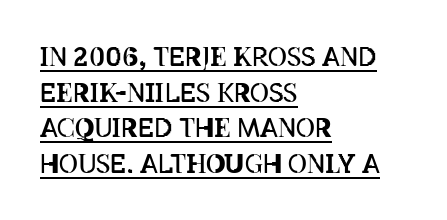
{"italic": "no", "bold": "no", "underline": "yes", "align": "left", "line_spacing": "normal", "line_spacing_ratio": 1.37, "letter_spacing": "normal", "letter_spacing_em": 0.0, "glyph_px": 26}
